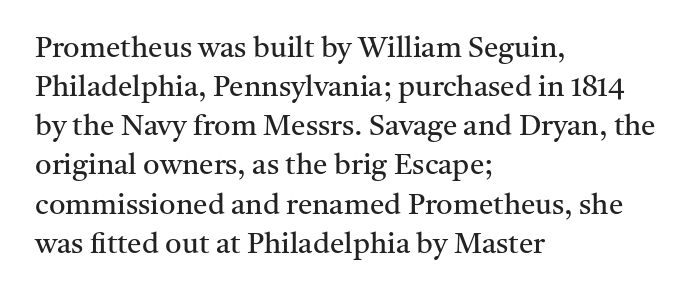
The image shows 29 px regular-weight serif type, upright; set left-aligned, normal line spacing (1.35x), normal letter spacing, not underlined; medium stroke contrast and a medium x-height.
